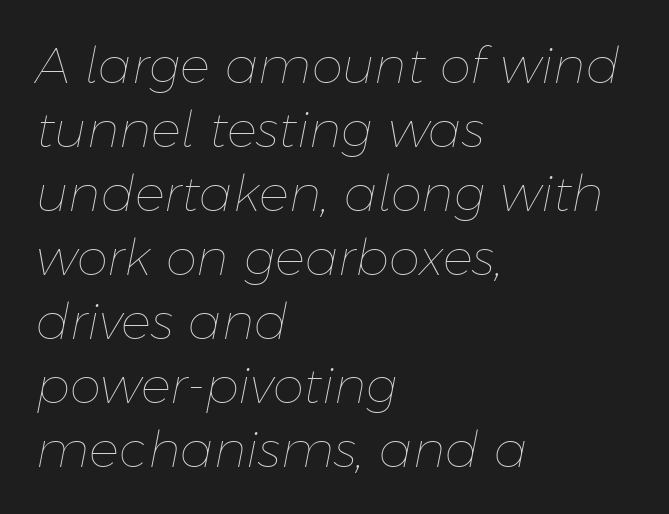
Default kerning and tracking; the words read as compact shapes. The glyphs look as if they've been sheared to an angle. The passage is arranged the way most books set body copy — flush left. Horizontal bands of white between lines are of average thickness.
